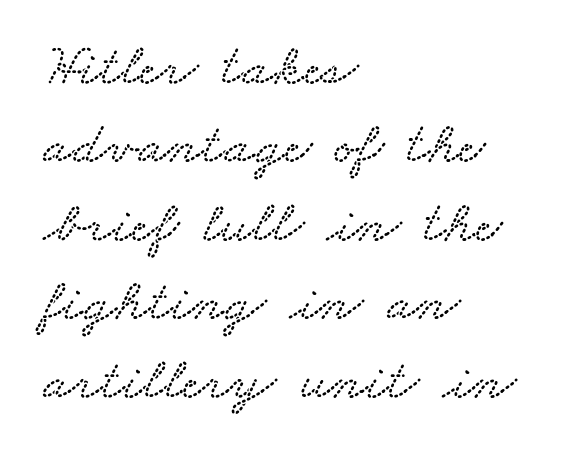
Left-aligned paragraph, ragged on the right. A typesetter would call this proportional, since set widths differ per character. The glyphs are unaccompanied by any horizontal stroke below them. Leading matches the norm, producing a regular column. This rendering leaves character spacing at its baseline value.
